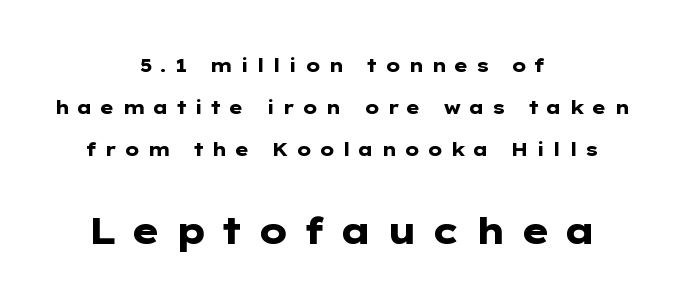
{"serif": "no", "italic": "no", "bold": "yes", "weight": "heavy", "width": "wide", "stroke_contrast": "low", "x_height": "medium", "monospaced": "no", "underline": "no", "align": "center", "line_spacing": "loose", "line_spacing_ratio": 2.32, "letter_spacing": "wide", "letter_spacing_em": 0.39, "larger_block": "second", "size_ratio": 2.0, "glyph_px": 36}
